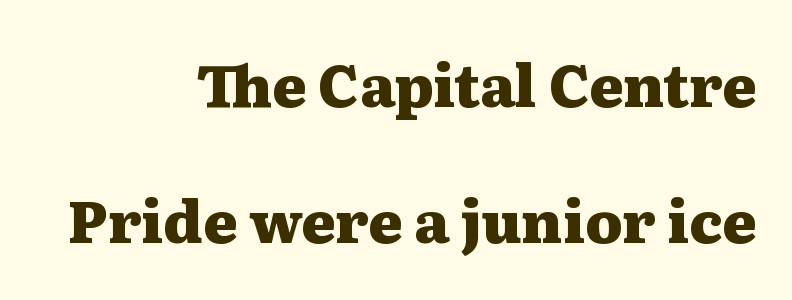
Is this a sans? No — the strokes have serifs. Ascenders rise straight up at ninety degrees. Line spacing here is loose. There is no visible air inserted between adjacent glyphs. On the weight axis this lands at bold, roughly 700.
